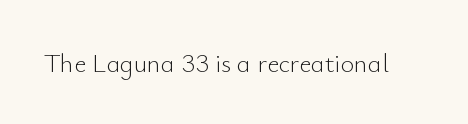
A roman cut, with each character standing at attention. Decoration check: the copy has no underline. The gaps between neighbouring characters are ordinary and unremarkable. Bold? No — there's no thickening of the strokes.
